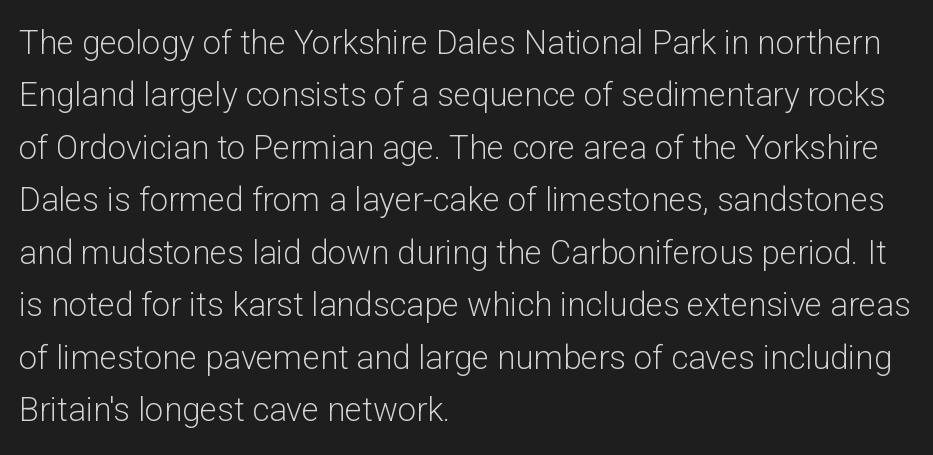
Vertical strokes here are truly vertical. Think standard paragraph weight, or any step lighter than that. The lines in this sample share a left origin and differ only in where they stop. The type family on display is of the sans-serif kind.
